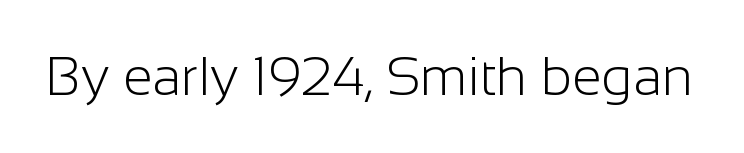
The image shows 54 px light sans-serif type, upright; set normal letter spacing, not underlined; low stroke contrast and a medium x-height.
